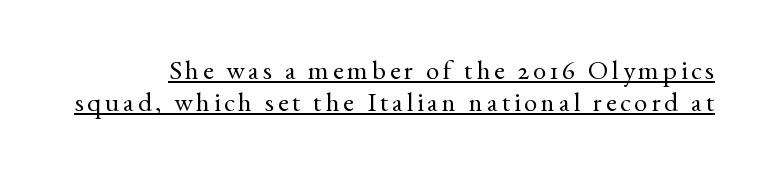
Q: Is the text bold? A: No.
Q: Is the text italic (slanted)? A: No, it is upright.
Q: Is the text underlined? A: Yes.
